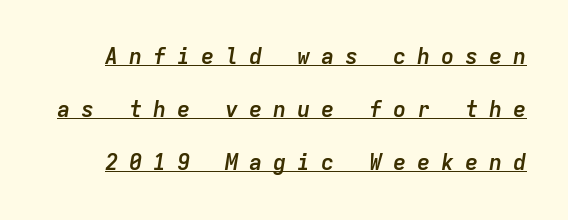
Q: Is the text bold? A: Yes.
Q: Is the text italic (slanted)? A: Yes, it leans right by about 9 degrees.
Q: Is the text underlined? A: Yes.
Q: Is the spacing between letters normal or unusually wide? A: Unusually wide.
Q: Is the spacing between lines tight, normal or loose? A: Loose.
